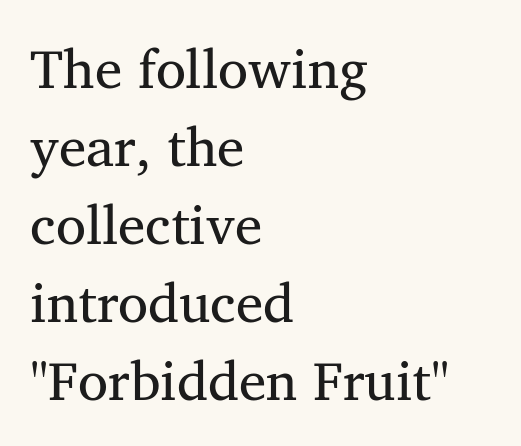
{"serif": "yes", "italic": "no", "bold": "no", "weight": "regular", "width": "normal", "stroke_contrast": "medium", "x_height": "medium", "monospaced": "no", "underline": "no", "align": "left", "line_spacing": "normal", "line_spacing_ratio": 1.42, "letter_spacing": "normal", "letter_spacing_em": 0.0, "glyph_px": 55}
